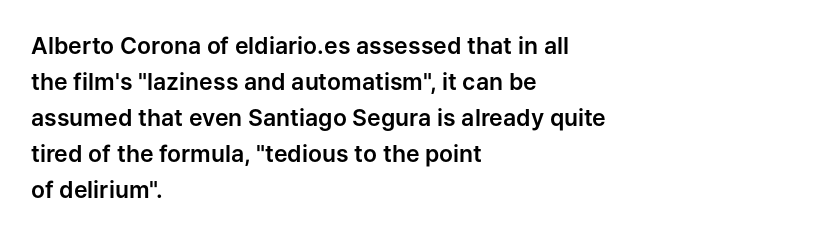
{"italic": "no", "underline": "no", "align": "left", "line_spacing": "normal", "line_spacing_ratio": 1.56, "letter_spacing": "normal", "letter_spacing_em": 0.0, "glyph_px": 23}
